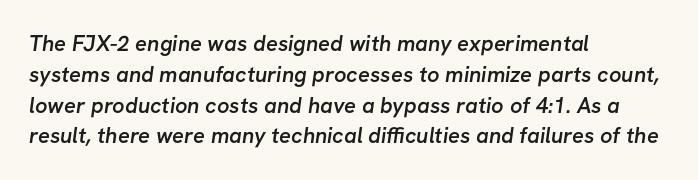
{"bold": "semi", "underline": "no", "align": "left", "line_spacing": "normal", "line_spacing_ratio": 1.4, "letter_spacing": "normal", "letter_spacing_em": 0.0, "glyph_px": 22}
